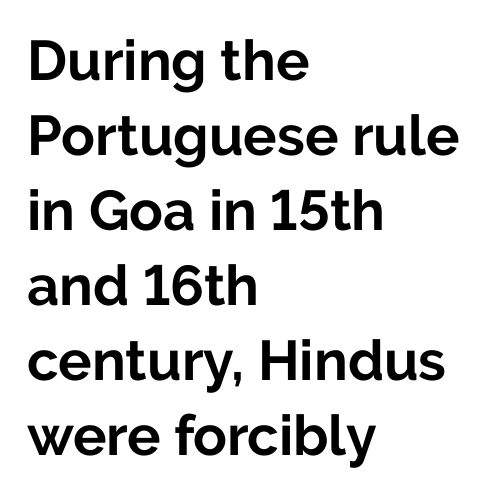
The image shows 56 px bold sans-serif type, upright; set left-aligned, normal line spacing (1.34x), normal letter spacing, not underlined; low stroke contrast and a medium x-height.
